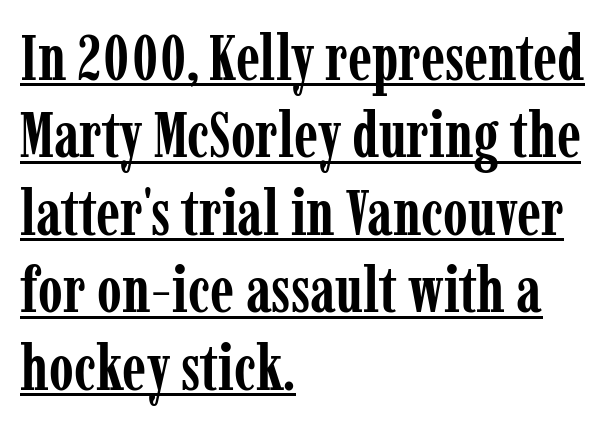
Q: Is the text bold? A: Yes.
Q: Is the text italic (slanted)? A: No, it is upright.
Q: Is the typeface a serif or a sans-serif typeface? A: Serif.
Q: Is the text underlined? A: Yes.
Q: How is the paragraph aligned? A: Left-aligned.
Q: Is the spacing between letters normal or unusually wide? A: Normal.
Q: Width (condensed, normal, or wide)? A: Condensed.
Q: Stroke contrast? A: Low.
Q: x-height? A: Medium.
Q: Monospaced? A: No.
